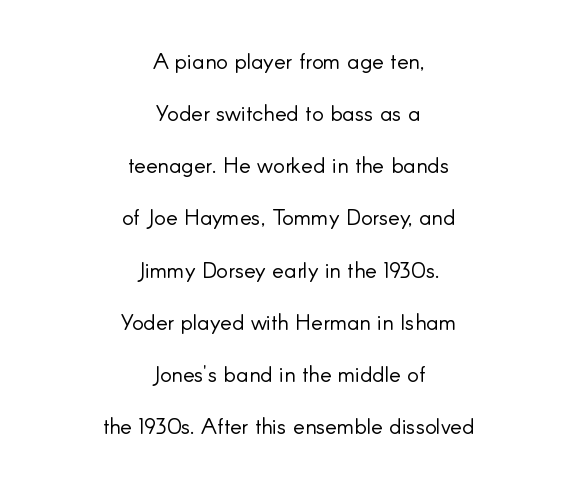
You can tell it's not italic because the verticals are truly vertical. The rendering positions every line midway between the sides. This reads as an unemphasized weight, regular at the heaviest. Clear beneath every line of the passage.
